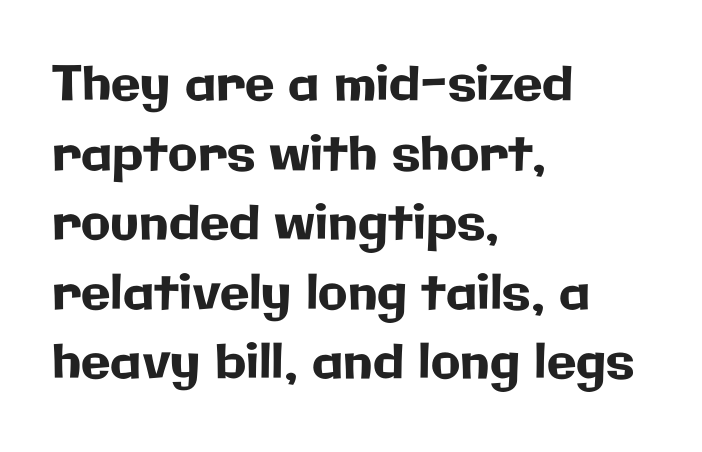
Q: Is the text italic (slanted)? A: No, it is upright.
Q: Is the typeface a serif or a sans-serif typeface? A: Sans-serif.
Q: Is the text underlined? A: No.
Q: How is the paragraph aligned? A: Left-aligned.
Q: Is the spacing between letters normal or unusually wide? A: Normal.
Q: Is the spacing between lines tight, normal or loose? A: Normal.
Q: Width (condensed, normal, or wide)? A: Normal.
Q: Stroke contrast? A: Low.
Q: x-height? A: Medium.
Q: Monospaced? A: No.
